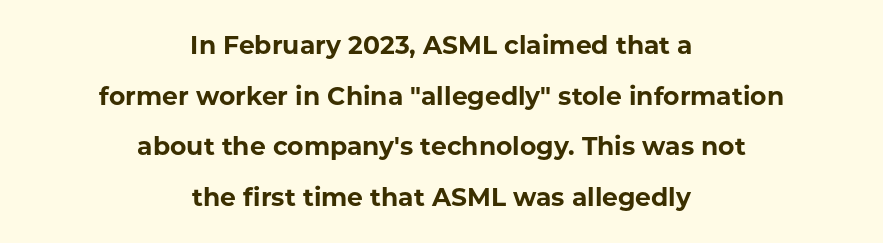
{"italic": "no", "bold": "yes", "underline": "no", "align": "center", "line_spacing": "loose", "line_spacing_ratio": 2.03, "letter_spacing": "normal", "letter_spacing_em": 0.0, "glyph_px": 25}
